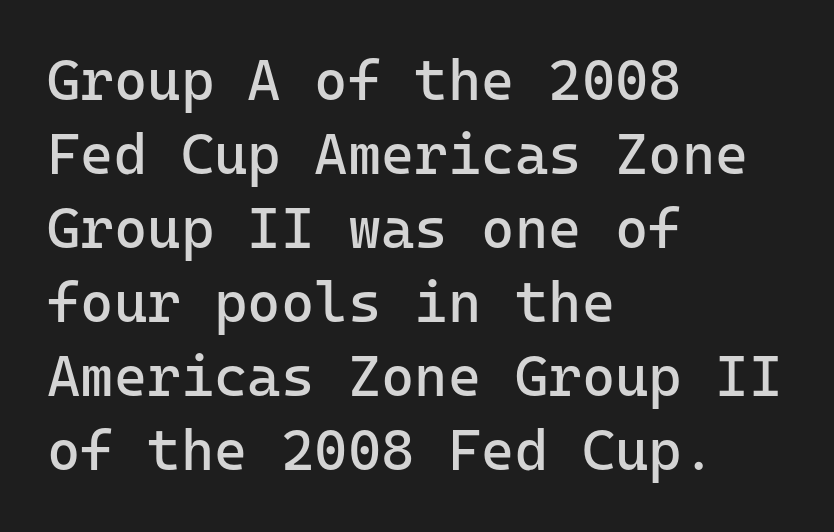
Descenders hang freely into open space. The glyphs in this specimen are sans serif. You can tell it's not italic because the verticals are truly vertical. Is this a heavy cut? Hardly; it is regular or lighter. How would I describe the line gaps? Plain and ordinary. The paragraph has a hard left edge and a soft right edge.
